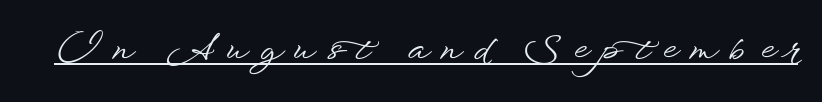
The image shows 36 px wide sans-serif type; set unusually wide letter spacing (+0.37 em), underlined; low stroke contrast and a small x-height.
